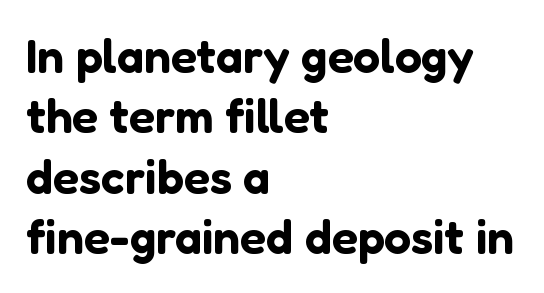
The image shows 48 px sans-serif type, upright; set left-aligned, normal line spacing (1.26x), normal letter spacing, not underlined; low stroke contrast and a medium x-height.
